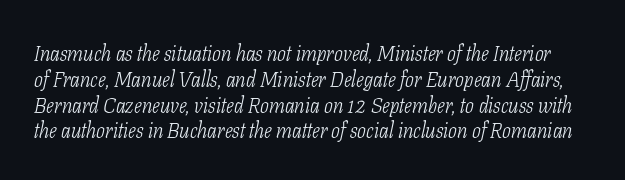
{"italic": "yes", "lean": "right", "slant_degrees": 11, "bold": "no", "underline": "no", "line_spacing_ratio": 1.23, "letter_spacing": "normal", "letter_spacing_em": 0.0, "glyph_px": 21}
